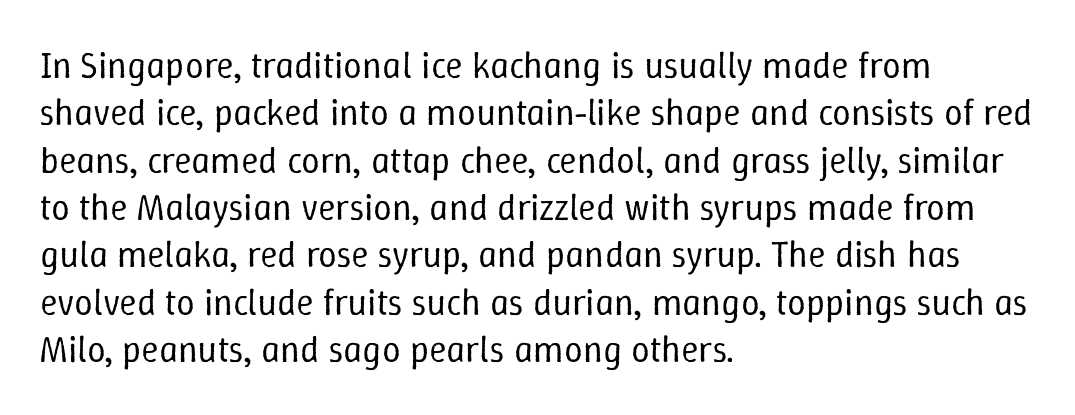
{"italic": "no", "bold": "no", "weight": "regular", "width": "normal", "stroke_contrast": "low", "x_height": "medium", "monospaced": "no", "underline": "no", "align": "left", "line_spacing": "normal", "line_spacing_ratio": 1.28, "letter_spacing": "normal", "letter_spacing_em": 0.0, "glyph_px": 37}
